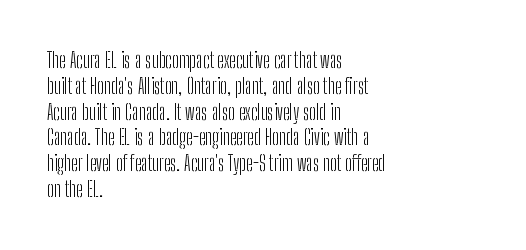
Q: Is the text bold? A: No.
Q: Is the text italic (slanted)? A: No, it is upright.
Q: Is the text underlined? A: No.
Q: How is the paragraph aligned? A: Left-aligned.
Q: Is the spacing between letters normal or unusually wide? A: Normal.
